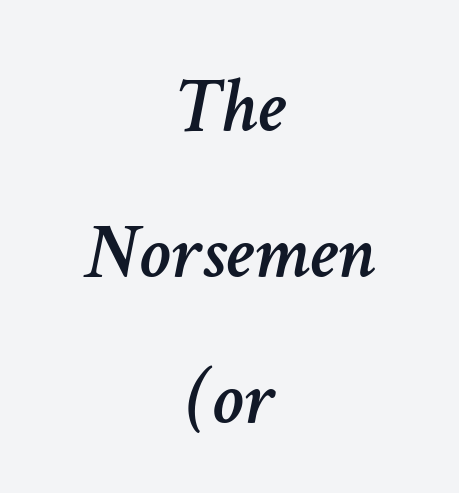
{"italic": "yes", "lean": "right", "slant_degrees": 11, "width": "normal", "stroke_contrast": "low", "x_height": "medium", "monospaced": "no", "underline": "no", "align": "center", "line_spacing_ratio": 1.85, "letter_spacing": "normal", "letter_spacing_em": 0.0, "glyph_px": 79}
